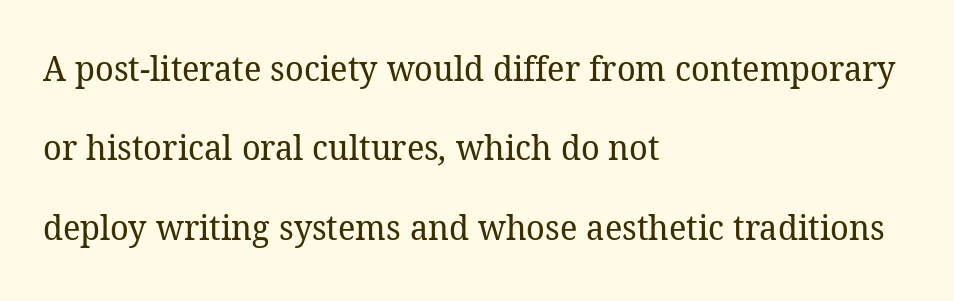
{"serif": "yes", "bold": "no", "weight": "regular", "width": "normal", "stroke_contrast": "low", "x_height": "medium", "monospaced": "no", "underline": "no", "align": "left", "line_spacing": "loose", "line_spacing_ratio": 2.27, "letter_spacing": "normal", "letter_spacing_em": 0.0, "glyph_px": 35}
